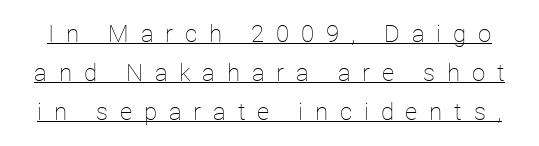
The typeface has the unassuming heft of standard copy or less. These lines were composed using upright roman letters. The rendering inserts visible extra space after every character. This rendering features underlined lettering. Regarding leading, the lines here are spaced in the standard way.
